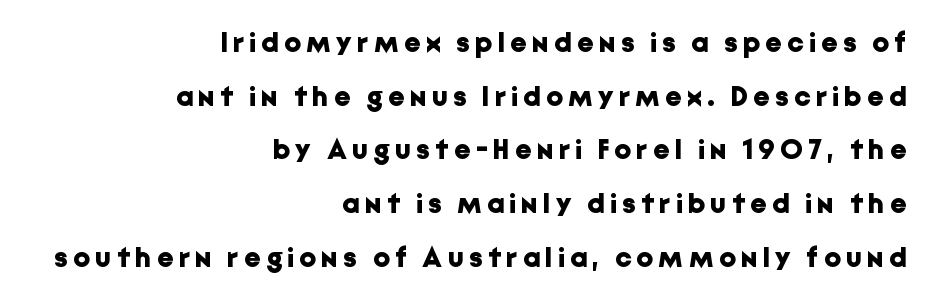
{"serif": "no", "italic": "no", "bold": "yes", "weight": "bold", "width": "normal", "stroke_contrast": "low", "x_height": "medium", "monospaced": "no", "underline": "no", "align": "right", "line_spacing_ratio": 1.85, "glyph_px": 29}
